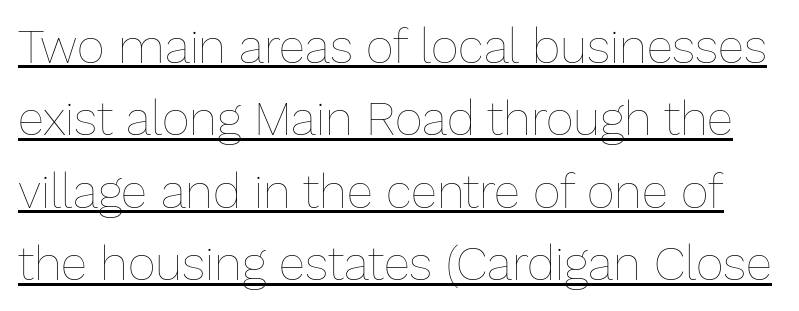
{"italic": "no", "bold": "no", "weight": "thin", "width": "normal", "stroke_contrast": "low", "x_height": "medium", "monospaced": "no", "underline": "yes", "line_spacing": "normal", "line_spacing_ratio": 1.51, "letter_spacing": "normal", "letter_spacing_em": 0.0, "glyph_px": 48}
